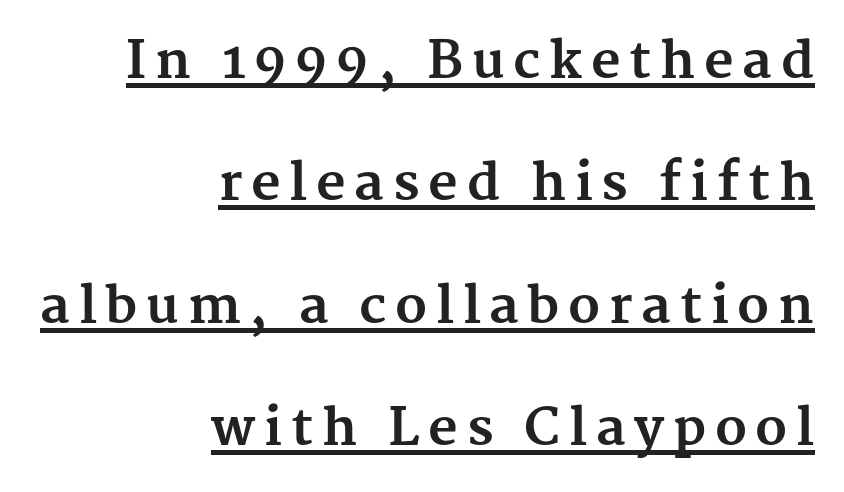
The image shows 51 px bold serif type, upright; set right-aligned, loose line spacing (2.4x), underlined; medium stroke contrast and a medium x-height.
